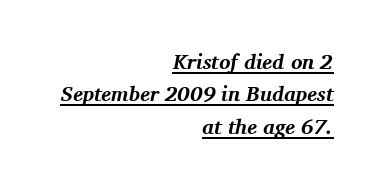
The image shows 21 px bold type, italic (leaning right); set right-aligned, normal line spacing (1.54x), normal letter spacing, underlined.
